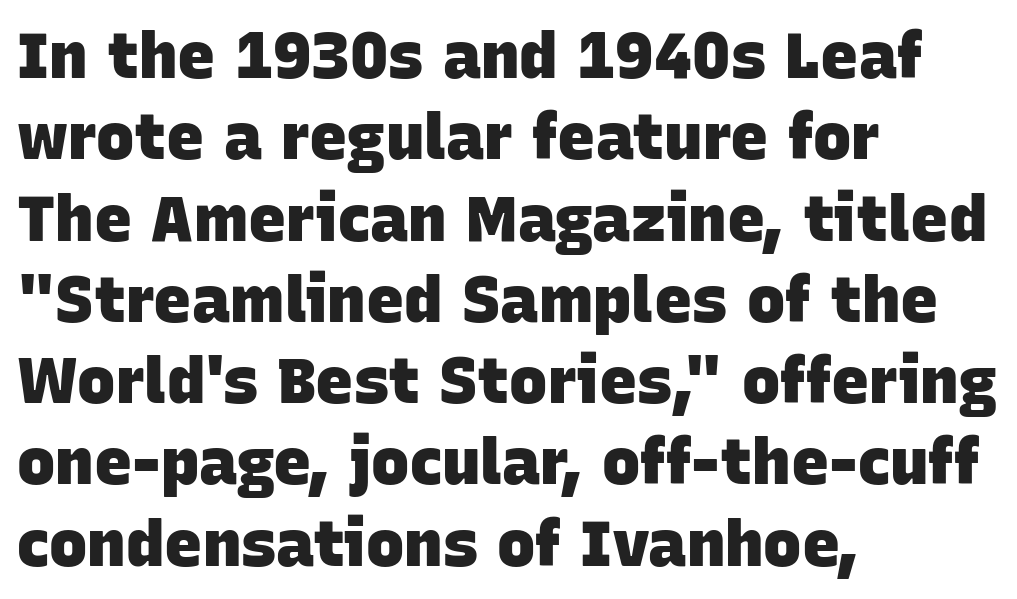
Q: Is the text bold? A: Yes.
Q: Is the typeface a serif or a sans-serif typeface? A: Sans-serif.
Q: Is the text underlined? A: No.
Q: How is the paragraph aligned? A: Left-aligned.
Q: Is the spacing between letters normal or unusually wide? A: Normal.
Q: Is the spacing between lines tight, normal or loose? A: Normal.
Q: Width (condensed, normal, or wide)? A: Normal.
Q: Stroke contrast? A: Low.
Q: x-height? A: Large.
Q: Monospaced? A: No.
